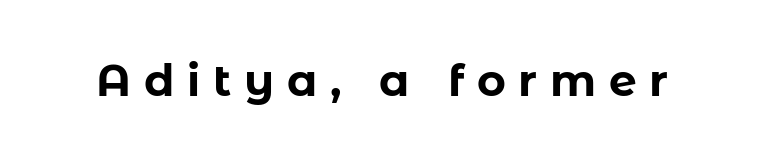
{"serif": "no", "italic": "no", "bold": "yes", "weight": "bold", "width": "normal", "stroke_contrast": "low", "x_height": "medium", "monospaced": "no", "underline": "no", "letter_spacing": "wide", "letter_spacing_em": 0.29, "glyph_px": 44}
